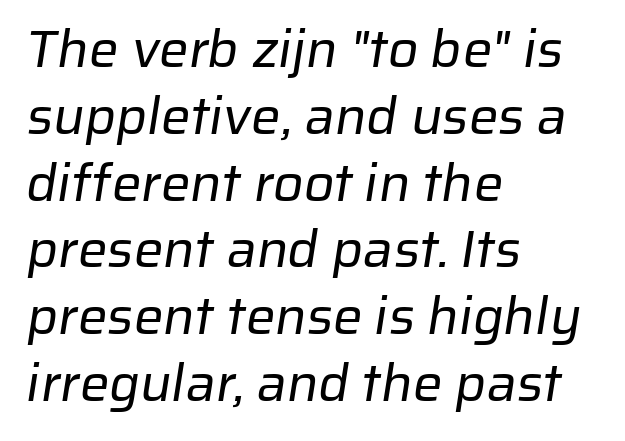
{"serif": "no", "bold": "no", "weight": "regular", "width": "normal", "stroke_contrast": "low", "x_height": "medium", "monospaced": "no", "underline": "no", "align": "left", "line_spacing": "normal", "line_spacing_ratio": 1.26, "letter_spacing": "normal", "letter_spacing_em": 0.0, "glyph_px": 53}
